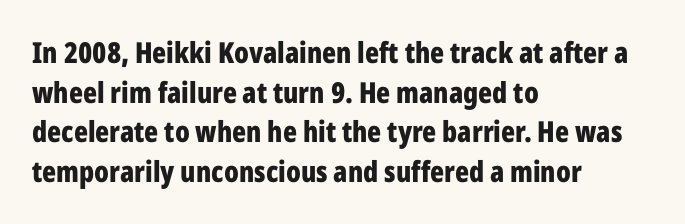
Q: Is the text bold? A: Yes.
Q: Is the text italic (slanted)? A: No, it is upright.
Q: Is the typeface a serif or a sans-serif typeface? A: Sans-serif.
Q: Is the text underlined? A: No.
Q: How is the paragraph aligned? A: Left-aligned.
Q: Is the spacing between letters normal or unusually wide? A: Normal.
Q: Is the spacing between lines tight, normal or loose? A: Normal.
Q: Width (condensed, normal, or wide)? A: Condensed.
Q: Stroke contrast? A: Low.
Q: x-height? A: Medium.
Q: Monospaced? A: No.
